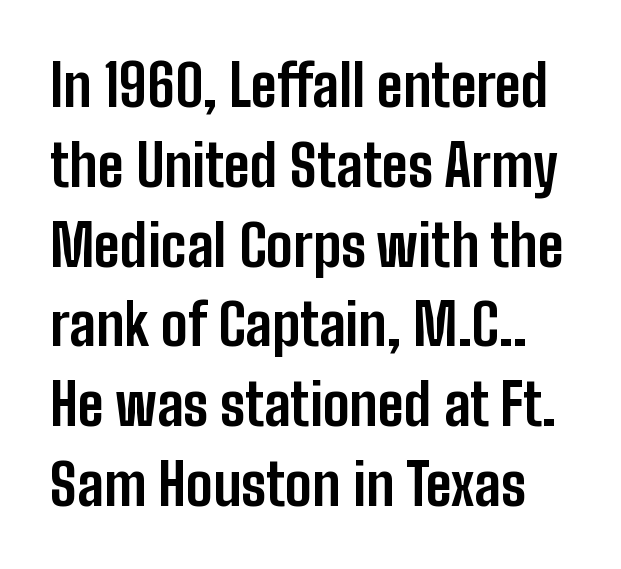
The image shows 57 px bold, condensed sans-serif type, upright; set normal line spacing (1.4x), normal letter spacing, not underlined; low stroke contrast and a medium x-height.
